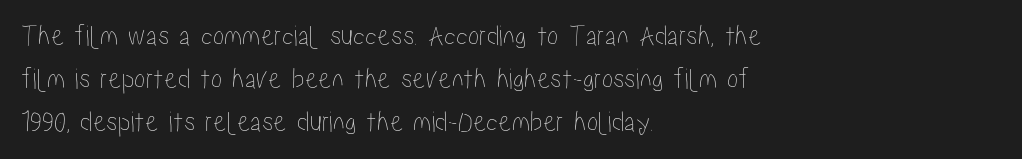
Q: Is the text italic (slanted)? A: No, it is upright.
Q: Is the text underlined? A: No.
Q: How is the paragraph aligned? A: Left-aligned.
Q: Is the spacing between letters normal or unusually wide? A: Normal.
Q: Is the spacing between lines tight, normal or loose? A: Normal.
Q: Width (condensed, normal, or wide)? A: Condensed.
Q: Stroke contrast? A: Low.
Q: x-height? A: Medium.
Q: Monospaced? A: No.
